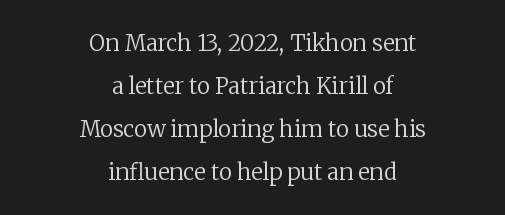
The image shows 22 px text type, upright; set centered, loose line spacing (1.95x), normal letter spacing, not underlined.
